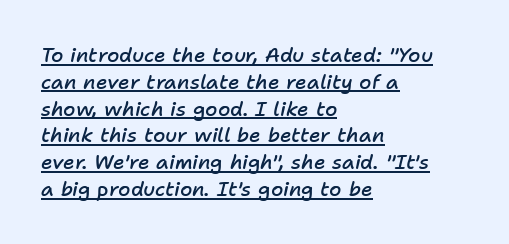
Q: Is the text bold? A: Semi-bold.
Q: Is the text italic (slanted)? A: Yes, it leans right by about 11 degrees.
Q: Is the text underlined? A: Yes.
Q: How is the paragraph aligned? A: Left-aligned.
Q: Is the spacing between letters normal or unusually wide? A: Normal.
Q: Is the spacing between lines tight, normal or loose? A: Normal.
